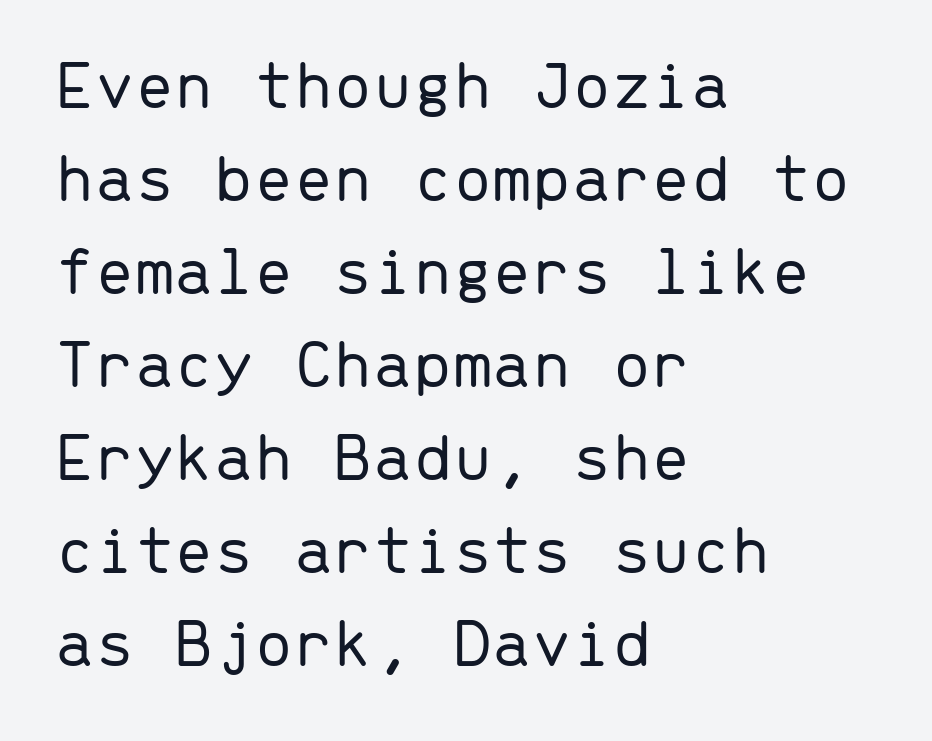
{"serif": "no", "italic": "no", "bold": "no", "weight": "light", "width": "normal", "stroke_contrast": "low", "x_height": "medium", "monospaced": "yes", "underline": "no", "align": "left", "line_spacing": "normal", "line_spacing_ratio": 1.31, "letter_spacing": "normal", "letter_spacing_em": 0.0, "glyph_px": 71}
